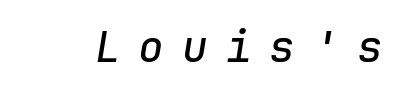
You could count columns in this text — the font is strictly monospaced. Clear beneath every line of the passage. Look at the tracking — it's clearly loosened, letters drifting apart. Style check: oblique.
